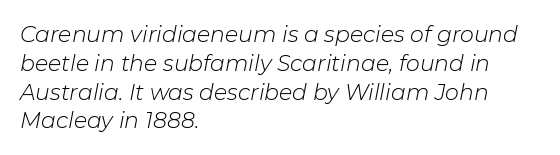
Is this a heavy cut? Hardly; it is regular or lighter. The glyphs look as if they've been sheared to an angle. Rule under the text: the space is simply empty. Left-aligned paragraph, ragged on the right. The passage shown stacks its lines at a standard gap.
